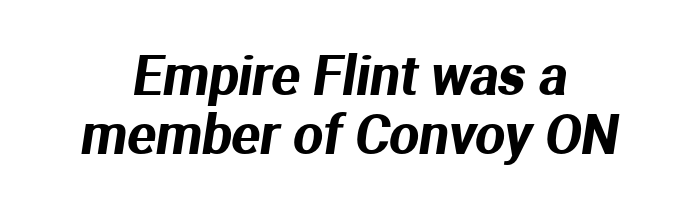
{"serif": "no", "width": "normal", "stroke_contrast": "medium", "x_height": "medium", "monospaced": "no", "underline": "no", "align": "center", "line_spacing": "tight", "line_spacing_ratio": 1.12, "letter_spacing": "normal", "letter_spacing_em": 0.0, "glyph_px": 53}
